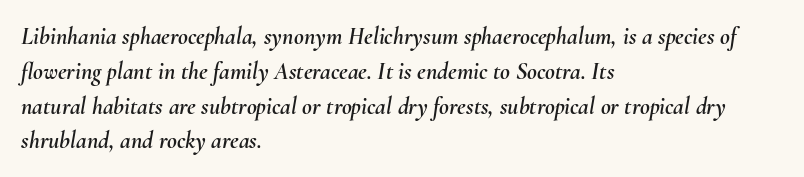
Q: Is the text italic (slanted)? A: Yes, it leans right by about 10 degrees.
Q: Is the text underlined? A: No.
Q: How is the paragraph aligned? A: Left-aligned.
Q: Is the spacing between letters normal or unusually wide? A: Normal.
Q: Is the spacing between lines tight, normal or loose? A: Normal.
